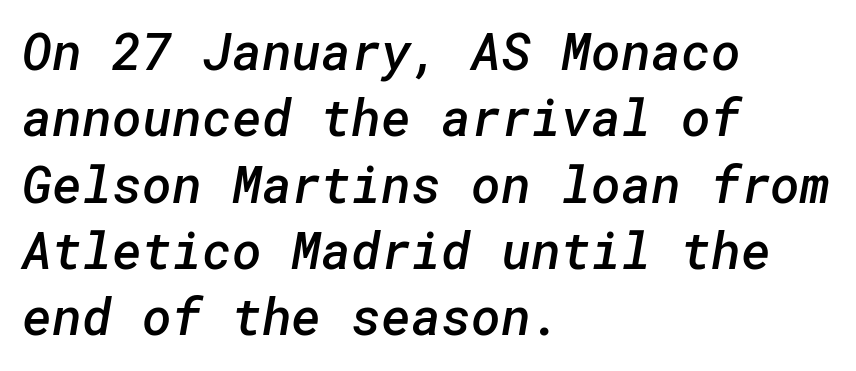
The strip under each line holds only bare page. Interline gaps are of average width in this sample. Grotesque or geometric, the face here clearly has no serifs. Inter-character spacing is left at the font's built-in metrics. The typesetting leans somewhat heavy: a semibold. Reading down the block, your eye returns to a fixed left position each line.
